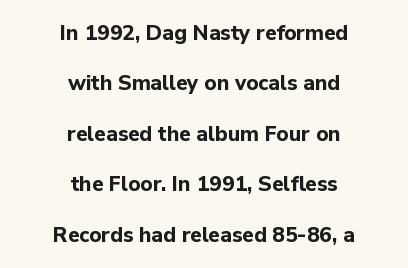
Q: Is the text bold? A: Yes.
Q: Is the text italic (slanted)? A: No, it is upright.
Q: Is the text underlined? A: No.
Q: How is the paragraph aligned? A: Centered.
Q: Is the spacing between letters normal or unusually wide? A: Normal.
Q: Is the spacing between lines tight, normal or loose? A: Loose.
